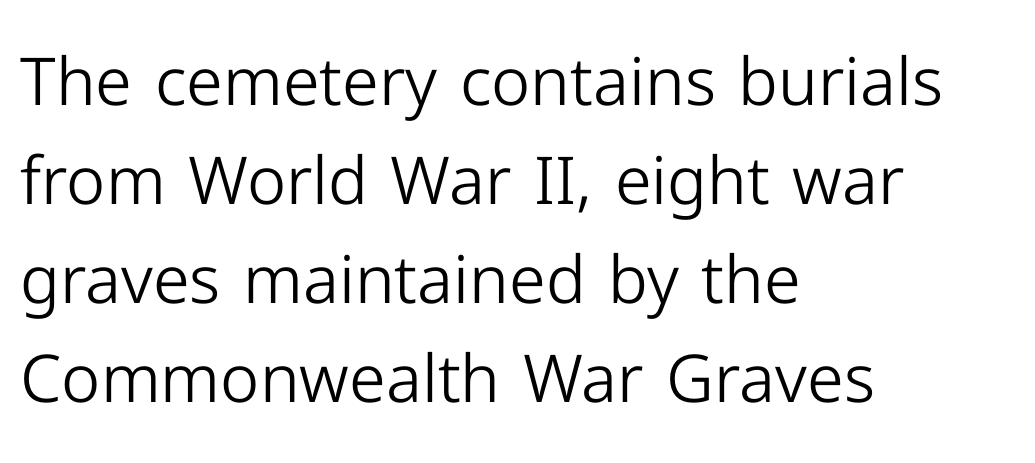
The image shows 66 px light sans-serif type, upright; set left-aligned, normal line spacing (1.5x), normal letter spacing, not underlined; low stroke contrast and a medium x-height.
